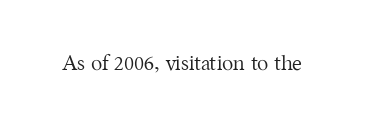
{"italic": "no", "bold": "no", "underline": "no", "letter_spacing": "normal", "letter_spacing_em": 0.0, "glyph_px": 21}
